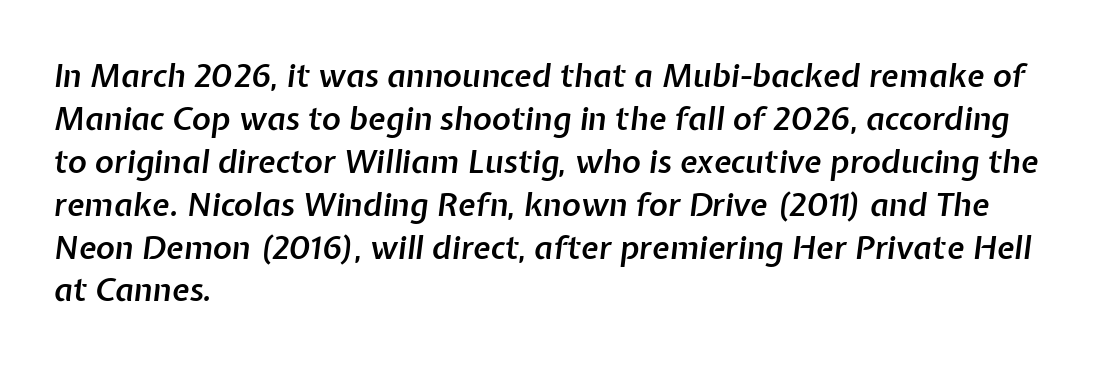
{"italic": "yes", "lean": "right", "slant_degrees": 7, "bold": "semi", "weight": "semibold", "width": "normal", "stroke_contrast": "low", "x_height": "medium", "monospaced": "no", "underline": "no", "align": "left", "line_spacing": "normal", "line_spacing_ratio": 1.34, "letter_spacing": "normal", "letter_spacing_em": 0.0, "glyph_px": 32}
